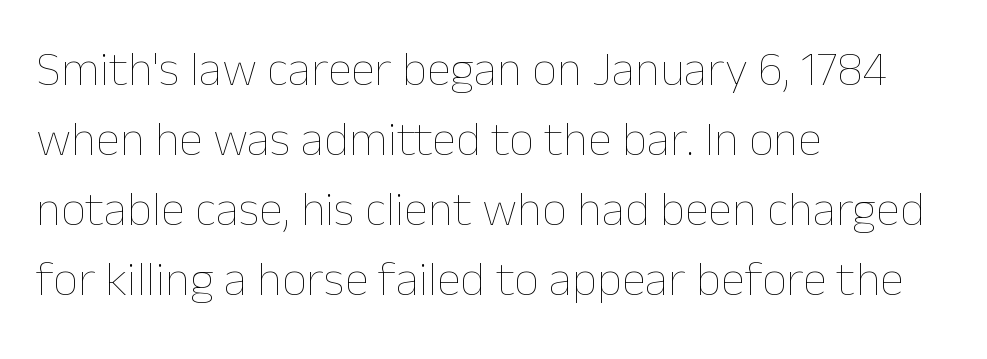
The image shows 49 px thin type, upright; set left-aligned, normal line spacing (1.43x), normal letter spacing, not underlined; low stroke contrast and a medium x-height.
